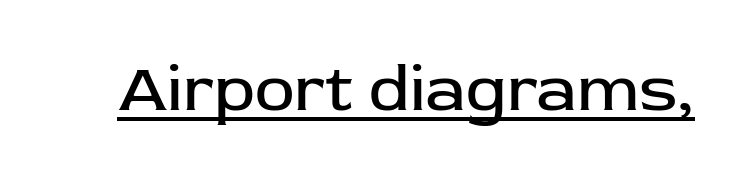
The image shows 67 px regular-weight sans-serif type, upright; set normal letter spacing, underlined; low stroke contrast and a medium x-height.
